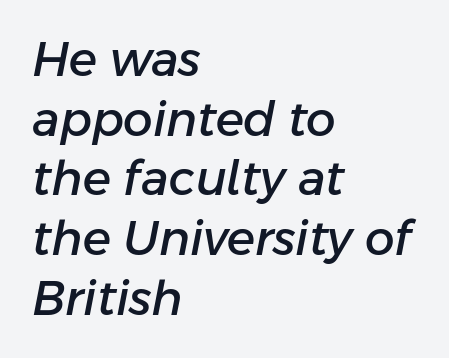
The letters sit at their default tracking, neither squeezed nor spread. The zone under the glyphs is completely vacant. Horizontal bands of white between lines are of average thickness. Notice how the passage keeps a crisp vertical edge on the left only. Looks like regular typesetting: each glyph gets only the width it needs.
